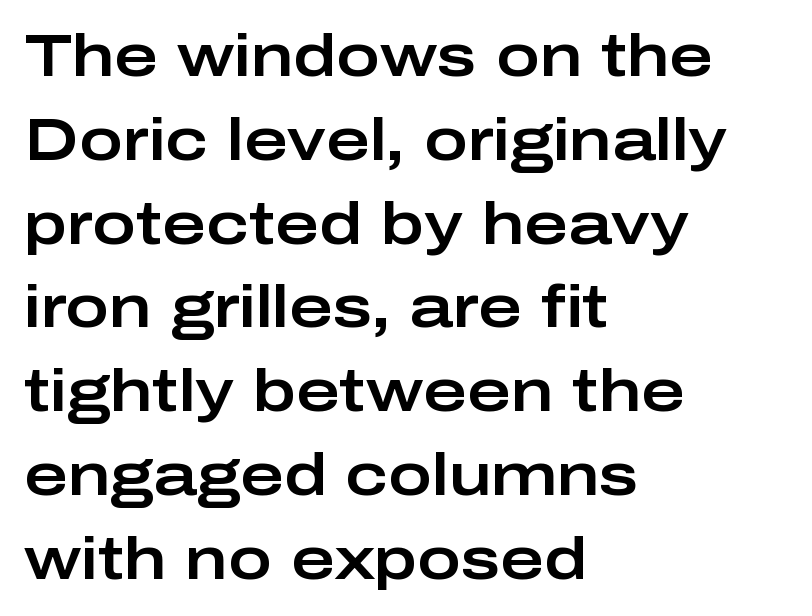
The glyphs in this specimen are sans serif. The rendering keeps characters at their native spacing. Italic? Not at all — the glyphs are vertical. This sample keeps an unexceptional amount of space between lines. The paragraph has a hard left edge and a soft right edge. These lines are rendered in a variable-pitch font.
